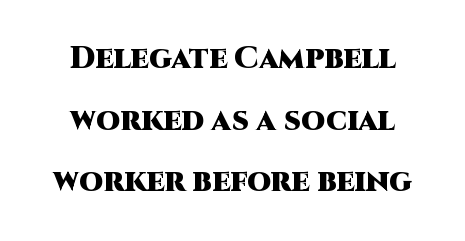
The image shows 31 px heavy sans-serif type, upright; set centered, loose line spacing (1.99x), normal letter spacing, not underlined; high stroke contrast and a large x-height.
